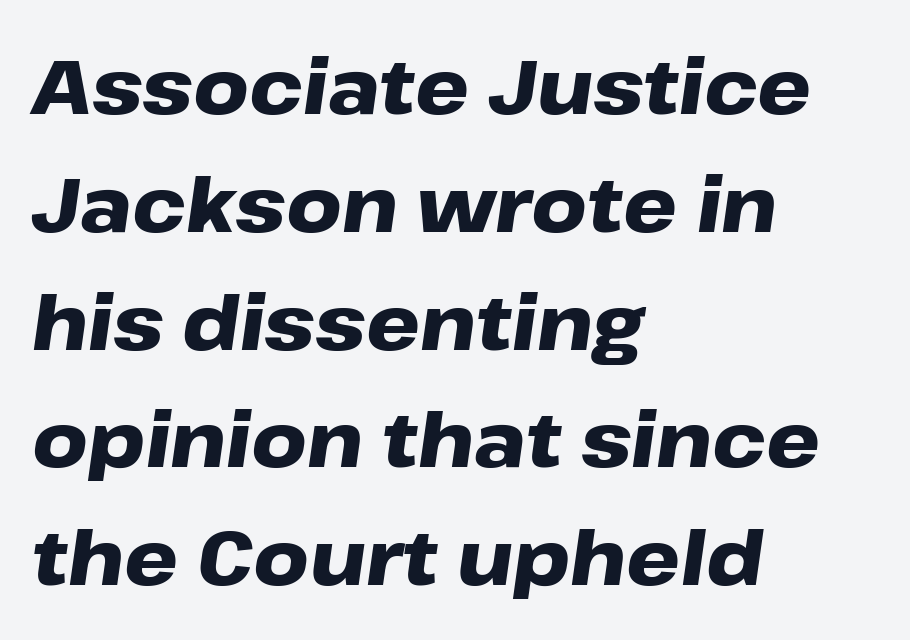
Q: Is the text bold? A: Yes.
Q: Is the text italic (slanted)? A: Yes, it leans right by about 8 degrees.
Q: Is the text underlined? A: No.
Q: How is the paragraph aligned? A: Left-aligned.
Q: Is the spacing between letters normal or unusually wide? A: Normal.
Q: Is the spacing between lines tight, normal or loose? A: Normal.
Q: Width (condensed, normal, or wide)? A: Wide.
Q: Stroke contrast? A: Low.
Q: x-height? A: Medium.
Q: Monospaced? A: No.
